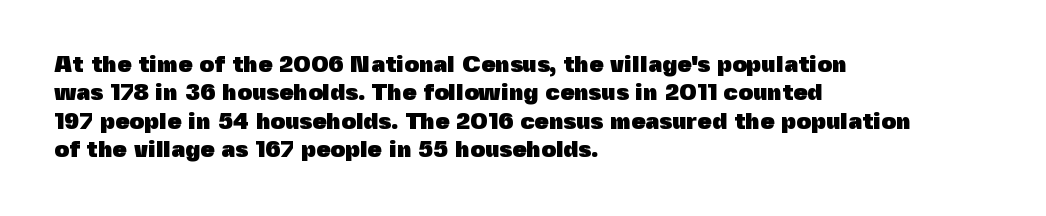
Q: Is the text bold? A: Yes.
Q: Is the text italic (slanted)? A: No, it is upright.
Q: Is the text underlined? A: No.
Q: How is the paragraph aligned? A: Left-aligned.
Q: Is the spacing between letters normal or unusually wide? A: Normal.
